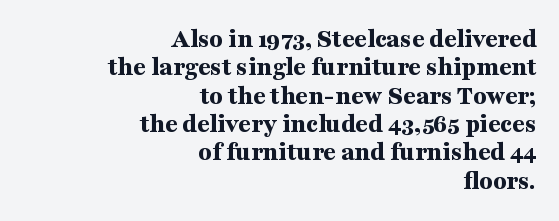
Layout note: lines flush right. In terms of letterspacing, this is plain default setting. Ordinary non-slanted type is in use. In terms of weight, the rendering is a true, heavy bold. Check the space under the baseline: it is left empty. The block of text is dense from top to bottom, with scant space between rows.
